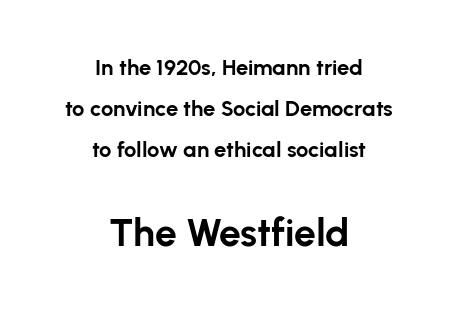
The image shows 39 px bold sans-serif type, upright; set centered, line spacing 1.86x, normal letter spacing, not underlined; the second (bottom) block is 1.77x larger; low stroke contrast and a medium x-height.
